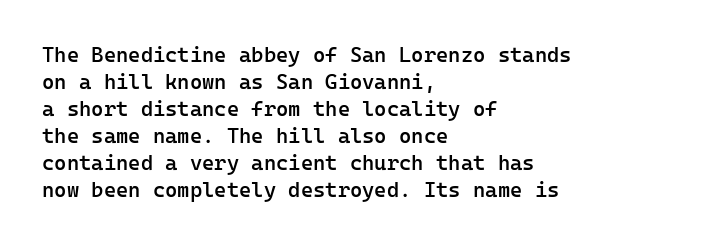
Q: Is the text bold? A: Semi-bold.
Q: Is the text italic (slanted)? A: No, it is upright.
Q: Is the text underlined? A: No.
Q: How is the paragraph aligned? A: Left-aligned.
Q: Is the spacing between letters normal or unusually wide? A: Normal.
Q: Is the spacing between lines tight, normal or loose? A: Normal.
